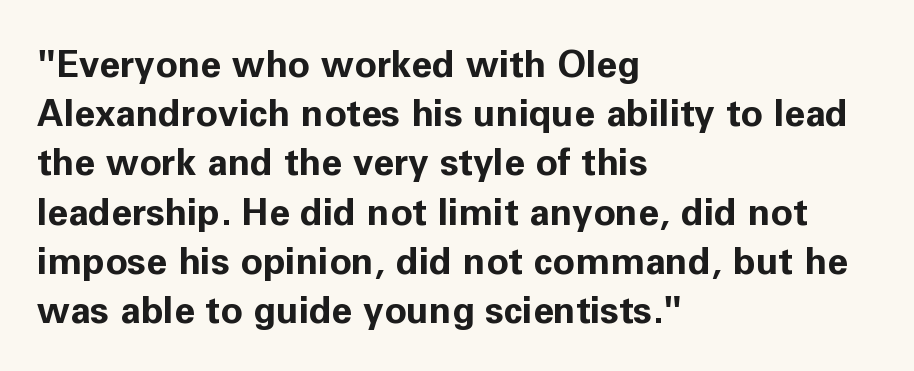
The image shows 37 px bold sans-serif type, upright; set left-aligned, normal line spacing (1.33x), normal letter spacing, not underlined; low stroke contrast and a medium x-height.
